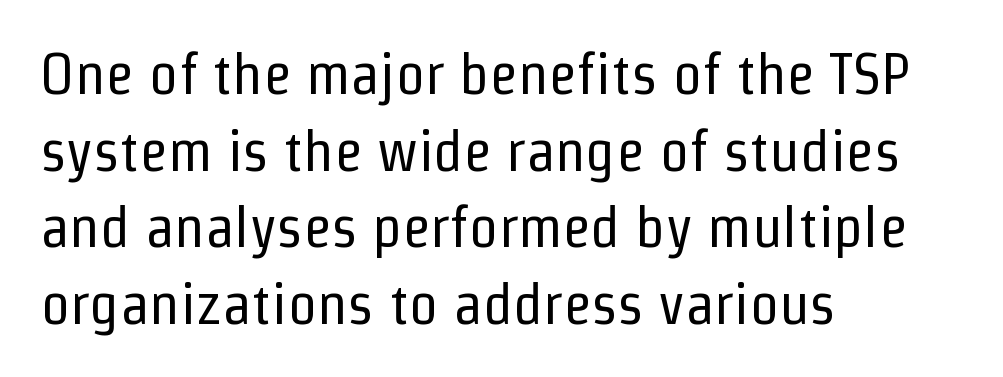
The image shows 59 px regular-weight, condensed sans-serif type, upright; set left-aligned, normal line spacing (1.3x), normal letter spacing, not underlined; low stroke contrast and a medium x-height.
